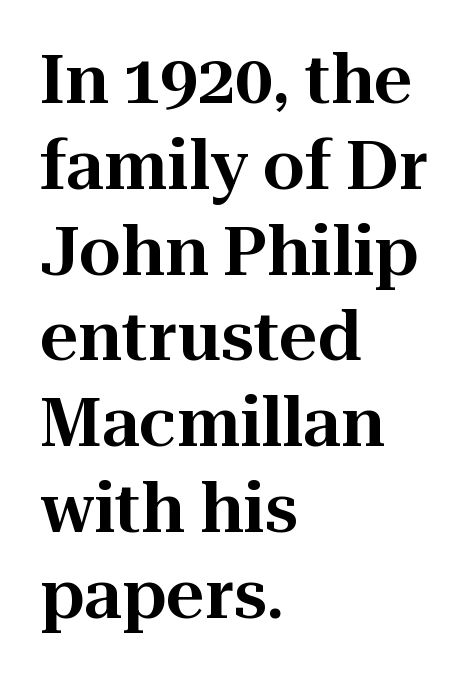
Q: Is the text italic (slanted)? A: No, it is upright.
Q: Is the typeface a serif or a sans-serif typeface? A: Serif.
Q: Is the text underlined? A: No.
Q: How is the paragraph aligned? A: Left-aligned.
Q: Is the spacing between letters normal or unusually wide? A: Normal.
Q: Is the spacing between lines tight, normal or loose? A: Normal.
Q: Width (condensed, normal, or wide)? A: Normal.
Q: Stroke contrast? A: High.
Q: x-height? A: Medium.
Q: Monospaced? A: No.
